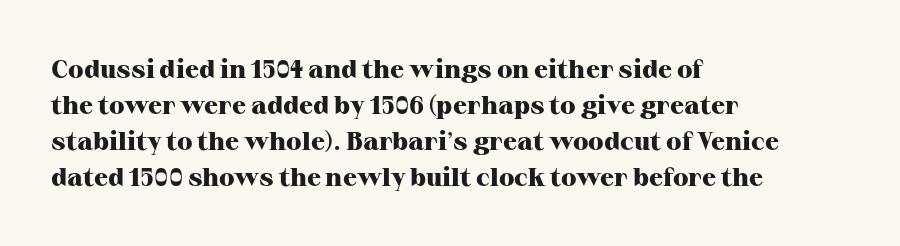
{"italic": "no", "bold": "yes", "underline": "no", "align": "left", "line_spacing": "normal", "line_spacing_ratio": 1.38, "letter_spacing": "normal", "letter_spacing_em": 0.0, "glyph_px": 26}
